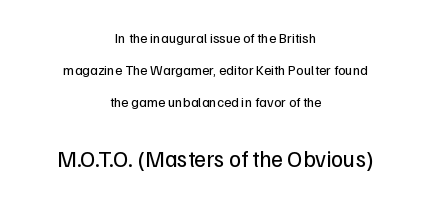
Type without underlining. Which chunk is bigger? The second one — the bottom block dwarfs the top. Weight class: somewhere from thin through regular. No extra tracking has been applied to these lines. Vertically, the passage feels expansive, rows floating well apart. Every stem runs plumb, perpendicular to the baseline.
